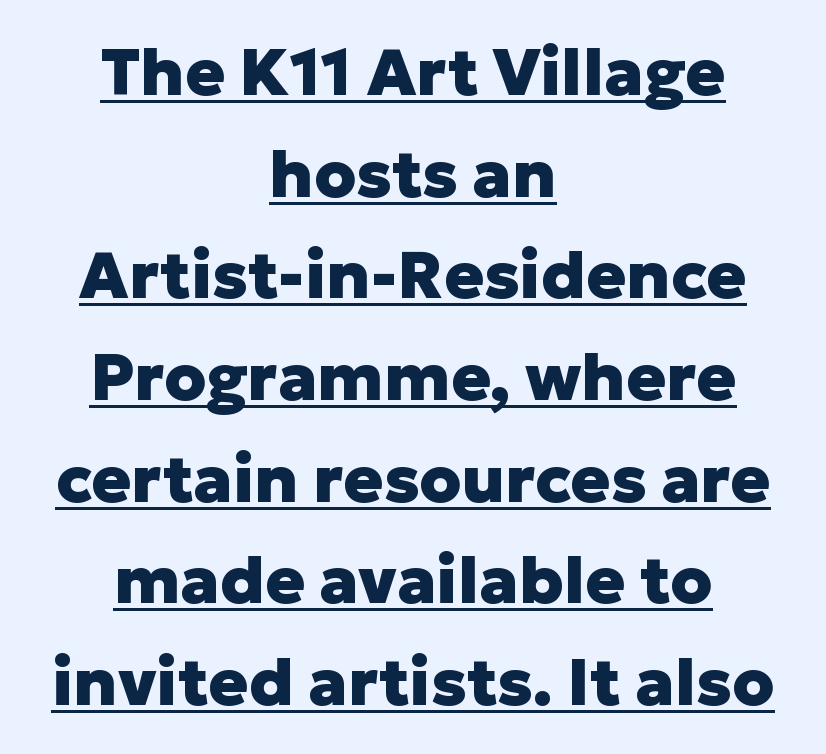
Chunky letters — that's bold for sure. Students, observe: this is what conventionally led text looks like. In designer terms, the underline attribute is active on this setting. The paragraph has two soft edges and a firm central axis. Here the glyphs are tracked normally, forming tight word shapes.
